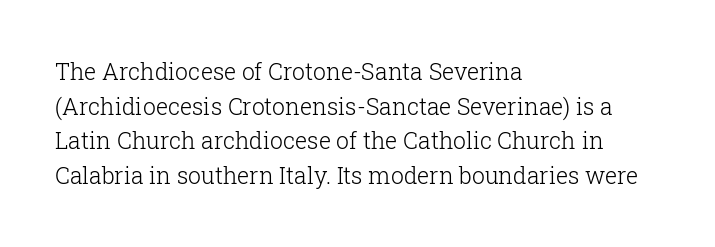
{"italic": "no", "bold": "no", "underline": "no", "align": "left", "line_spacing": "normal", "line_spacing_ratio": 1.51, "letter_spacing": "normal", "letter_spacing_em": 0.0, "glyph_px": 23}
